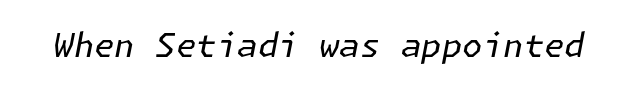
Only glyphs here, with clear space below each row. The rendering keeps characters at their native spacing. Think standard paragraph weight, or any step lighter than that. This sample uses an oblique cut, with every glyph tilted off the vertical.
